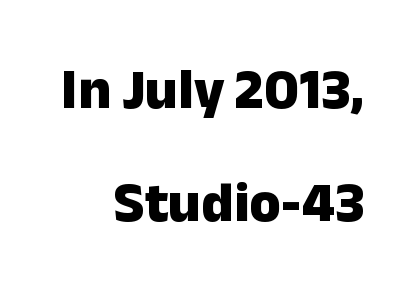
{"serif": "no", "italic": "no", "bold": "yes", "weight": "heavy", "width": "normal", "stroke_contrast": "low", "x_height": "medium", "monospaced": "no", "underline": "no", "align": "right", "line_spacing": "loose", "line_spacing_ratio": 1.98, "letter_spacing": "normal", "letter_spacing_em": 0.0, "glyph_px": 57}
